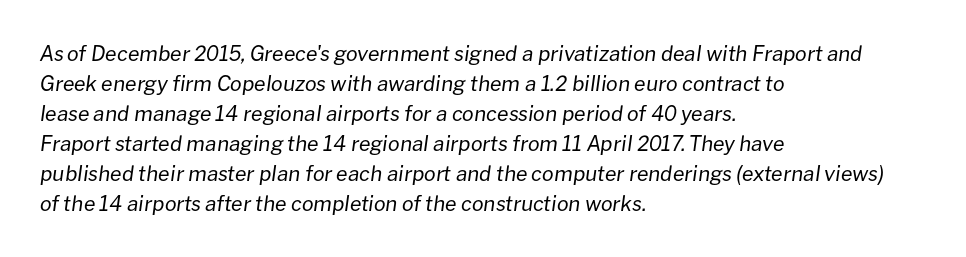
The image shows 21 px text type, italic (leaning right); set left-aligned, normal line spacing (1.43x), normal letter spacing, not underlined.
